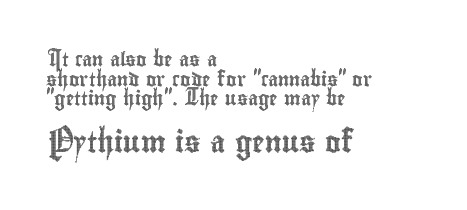
{"italic": "no", "underline": "no", "align": "left", "line_spacing": "normal", "line_spacing_ratio": 1.4, "letter_spacing": "normal", "letter_spacing_em": 0.0, "larger_block": "second", "size_ratio": 1.5, "glyph_px": 21}
